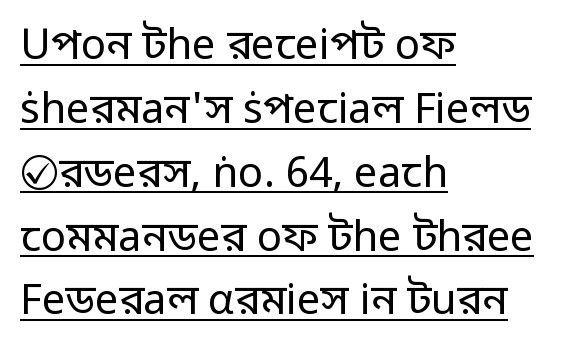
Q: Is the text bold? A: No.
Q: Is the text italic (slanted)? A: No, it is upright.
Q: Is the typeface a serif or a sans-serif typeface? A: Sans-serif.
Q: Is the text underlined? A: Yes.
Q: How is the paragraph aligned? A: Left-aligned.
Q: Is the spacing between letters normal or unusually wide? A: Normal.
Q: Is the spacing between lines tight, normal or loose? A: Normal.
Q: Width (condensed, normal, or wide)? A: Normal.
Q: Stroke contrast? A: Low.
Q: x-height? A: Medium.
Q: Monospaced? A: No.
